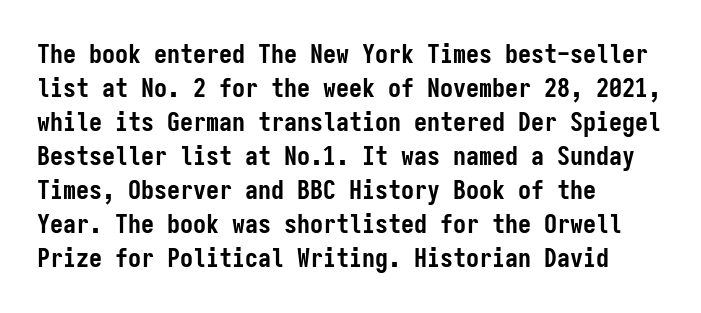
Q: Is the text bold? A: Yes.
Q: Is the text italic (slanted)? A: No, it is upright.
Q: Is the text underlined? A: No.
Q: How is the paragraph aligned? A: Left-aligned.
Q: Is the spacing between letters normal or unusually wide? A: Normal.
Q: Is the spacing between lines tight, normal or loose? A: Normal.
